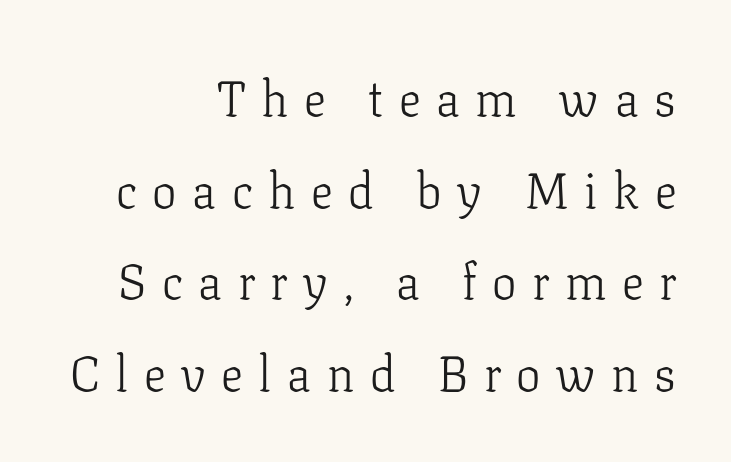
The face used here is proportionally spaced, like ordinary book or web type. What stands out about the letter spacing? Its width — letters are far apart. A typesetter would mark this as roman, not italic. Beneath every word, the page is bare. Where is the straight margin? On the right. The type family on display is of the serif kind.
